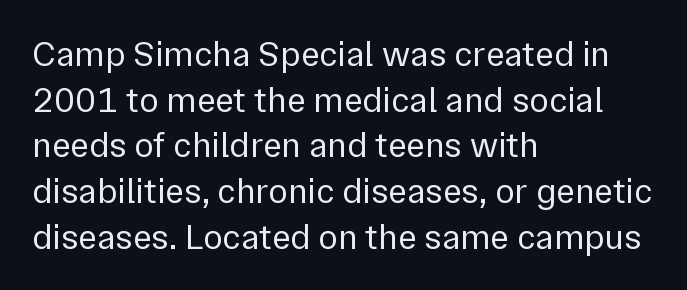
The image shows 36 px regular-weight sans-serif type, upright; set left-aligned, normal line spacing (1.27x), normal letter spacing, not underlined; low stroke contrast and a medium x-height.
